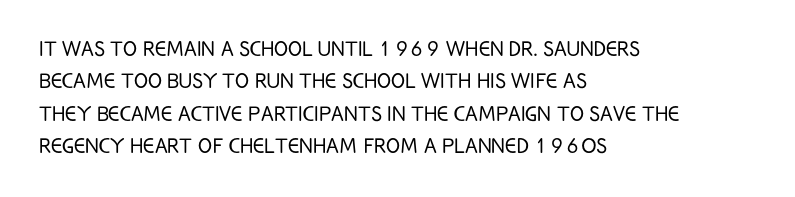
Line spacing here is normal. Nobody touched the tracking dial on this one. Quick note: underline off. Designer's note — italics off, roman on. The lines are quadded left.
